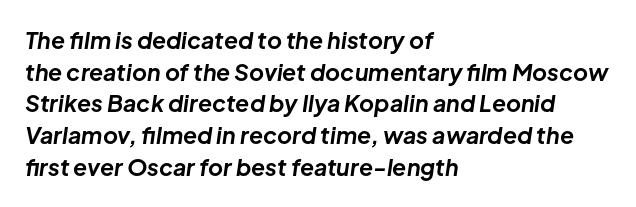
{"italic": "yes", "lean": "right", "slant_degrees": 8, "bold": "yes", "underline": "no", "align": "left", "line_spacing": "normal", "line_spacing_ratio": 1.38, "letter_spacing": "normal", "letter_spacing_em": 0.0, "glyph_px": 23}
